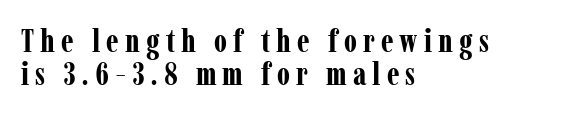
{"serif": "yes", "italic": "no", "bold": "yes", "weight": "bold", "width": "condensed", "stroke_contrast": "low", "x_height": "medium", "monospaced": "no", "underline": "no", "align": "left", "line_spacing": "tight", "line_spacing_ratio": 1.04, "glyph_px": 32}
